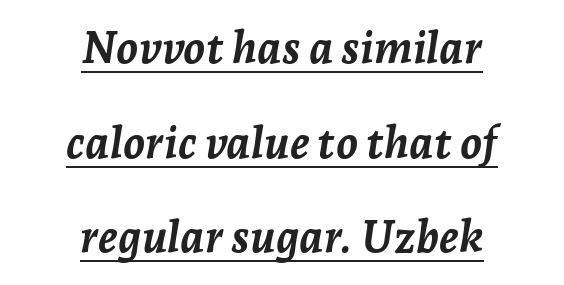
{"italic": "yes", "lean": "right", "slant_degrees": 7, "bold": "yes", "weight": "semibold", "width": "normal", "stroke_contrast": "low", "x_height": "medium", "monospaced": "no", "underline": "yes", "align": "center", "line_spacing": "loose", "line_spacing_ratio": 2.15, "letter_spacing": "normal", "letter_spacing_em": 0.0, "glyph_px": 44}
